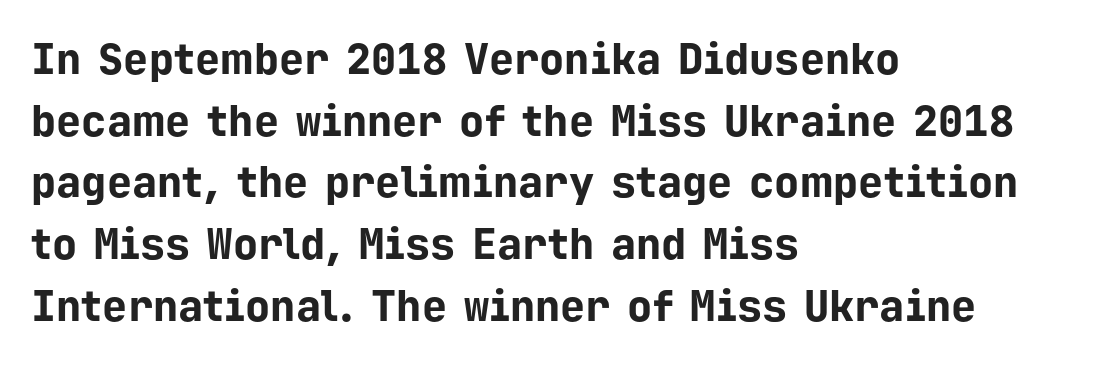
The image shows 42 px bold sans-serif type, upright, monospaced; set left-aligned, normal line spacing (1.47x), normal letter spacing, not underlined; low stroke contrast and a medium x-height.
